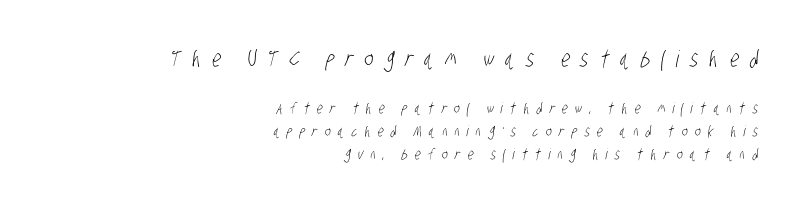
Q: Is the text bold? A: No.
Q: Is the text underlined? A: No.
Q: How is the paragraph aligned? A: Right-aligned.
Q: Is the spacing between letters normal or unusually wide? A: Unusually wide.
Q: Is the spacing between lines tight, normal or loose? A: Normal.
Q: Which block of text is set in a larger size, the first (top) or the second (bottom)? A: The first (top) one.
